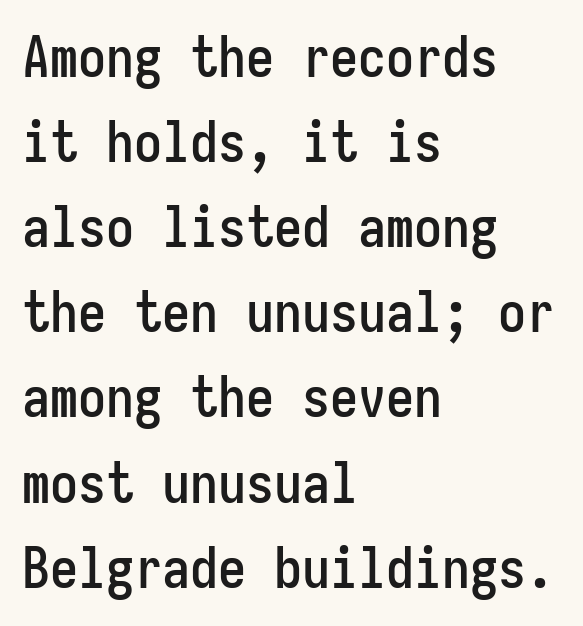
The gaps between neighbouring characters are ordinary and unremarkable. The typography opts for an upright posture over an oblique one. The passage is arranged the way most books set body copy — flush left. Each new line begins a customary step beneath the previous one.
